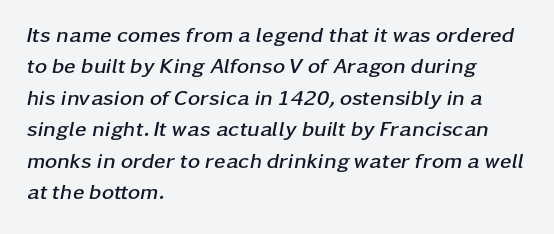
Q: Is the text bold? A: Yes.
Q: Is the text italic (slanted)? A: Yes, it leans right by about 11 degrees.
Q: Is the text underlined? A: No.
Q: How is the paragraph aligned? A: Left-aligned.
Q: Is the spacing between letters normal or unusually wide? A: Normal.
Q: Is the spacing between lines tight, normal or loose? A: Normal.
